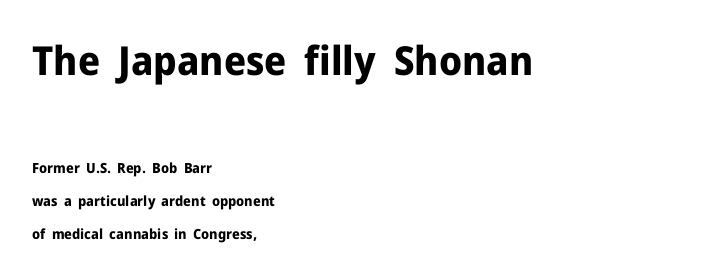
Is the lower block the larger one? No — the upper block carries the bigger type. The designer dialed line spacing up above the default. The passage is arranged the way most books set body copy — flush left. Do the characters align in a grid? No, the font is proportional. Is the letter spacing exaggerated? No — it looks like the ordinary default.
